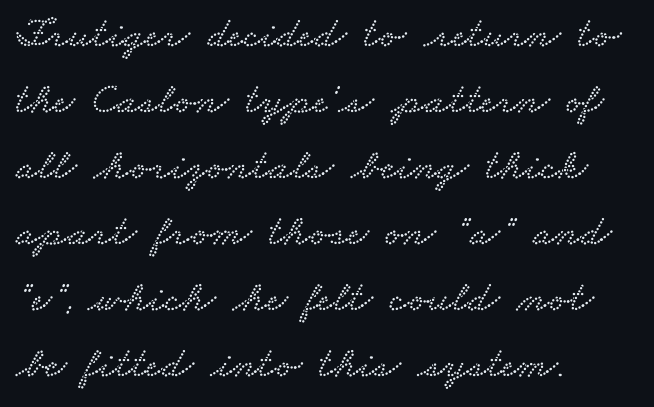
The image shows 44 px wide serif type; set left-aligned, normal line spacing (1.5x), normal letter spacing, not underlined; low stroke contrast and a small x-height.
